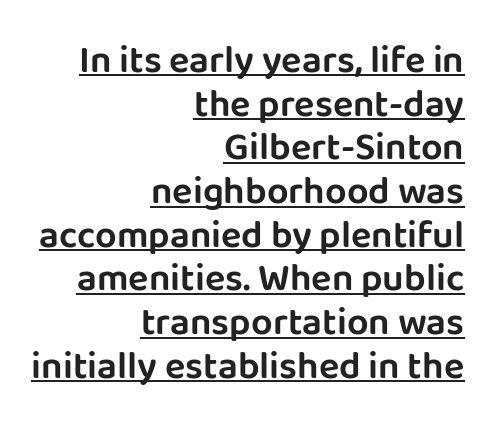
Q: Is the text italic (slanted)? A: No, it is upright.
Q: Is the typeface a serif or a sans-serif typeface? A: Sans-serif.
Q: Is the text underlined? A: Yes.
Q: How is the paragraph aligned? A: Right-aligned.
Q: Is the spacing between letters normal or unusually wide? A: Normal.
Q: Is the spacing between lines tight, normal or loose? A: Tight.
Q: Width (condensed, normal, or wide)? A: Normal.
Q: Stroke contrast? A: Low.
Q: x-height? A: Large.
Q: Monospaced? A: No.
